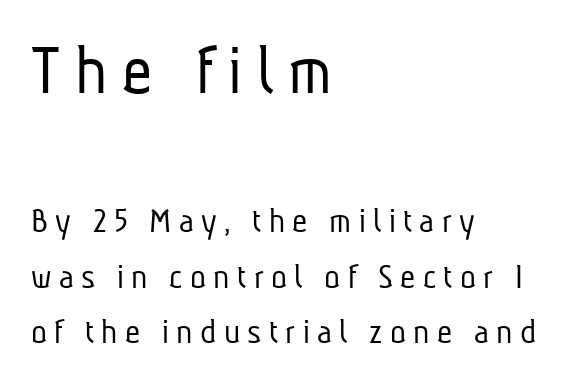
The typeface chosen for these lines omits serifs. Where is the straight margin? On the left. Stems here are at most as thick as an everyday book face. Look at the glyph heights: the upper group is clearly the bigger setting. Compared with typical paragraphs, the rows here are spaced about the same. The strip under each line holds only bare page.
